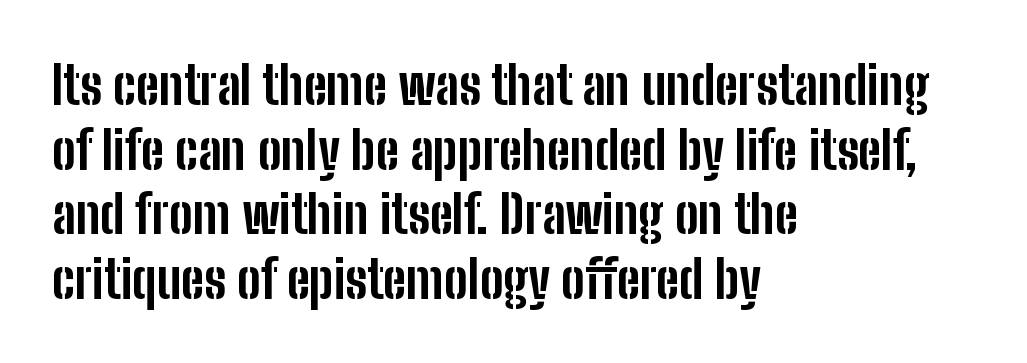
Q: Is the text bold? A: Yes.
Q: Is the text italic (slanted)? A: No, it is upright.
Q: Is the typeface a serif or a sans-serif typeface? A: Sans-serif.
Q: Is the text underlined? A: No.
Q: How is the paragraph aligned? A: Left-aligned.
Q: Is the spacing between letters normal or unusually wide? A: Normal.
Q: Width (condensed, normal, or wide)? A: Condensed.
Q: Stroke contrast? A: Low.
Q: x-height? A: Medium.
Q: Monospaced? A: No.
